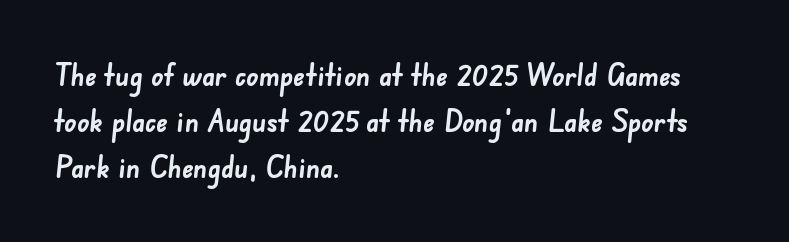
This is sans-serif lettering, the kind often seen on screens and signage. Underline: absent. A student would call this left alignment; a typographer would say flush left, rag right. The face used here is proportionally spaced, like ordinary book or web type.
